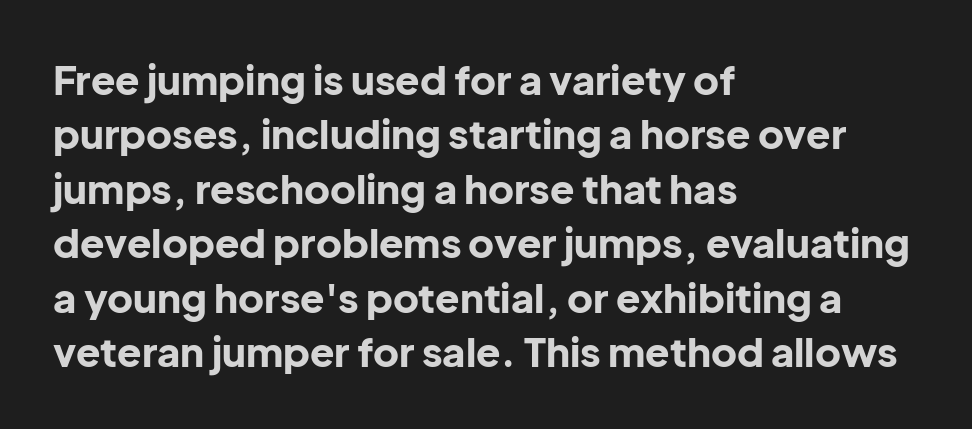
The paragraph has a hard left edge and a soft right edge. Here the glyphs are tracked normally, forming tight word shapes. Each letter keeps its own natural width here, so spacing adapts to shape. The typesetting leans heavy: a genuine bold. Does the type have serifs? No, each stem ends abruptly.
